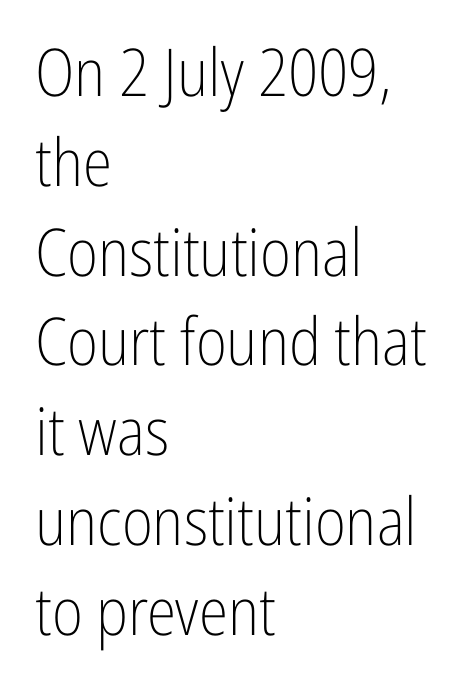
Q: Is the text bold? A: No.
Q: Is the text italic (slanted)? A: No, it is upright.
Q: Is the typeface a serif or a sans-serif typeface? A: Sans-serif.
Q: Is the text underlined? A: No.
Q: How is the paragraph aligned? A: Left-aligned.
Q: Is the spacing between letters normal or unusually wide? A: Normal.
Q: Is the spacing between lines tight, normal or loose? A: Normal.
Q: Width (condensed, normal, or wide)? A: Condensed.
Q: Stroke contrast? A: Low.
Q: x-height? A: Medium.
Q: Monospaced? A: No.
